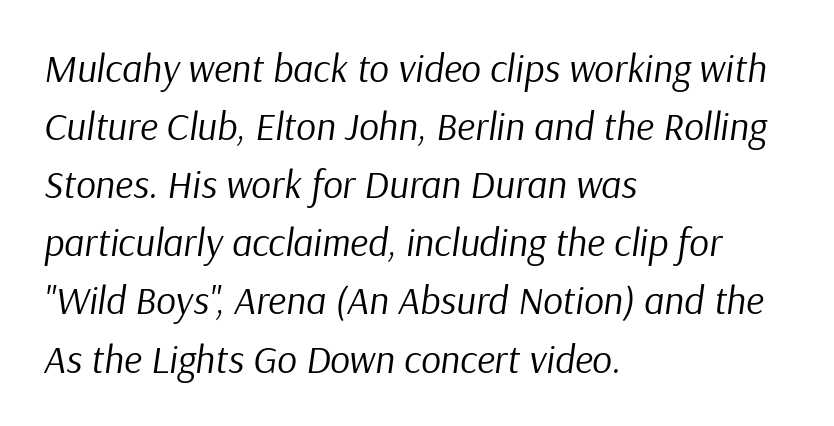
Q: Is the text bold? A: No.
Q: Is the text italic (slanted)? A: Yes, it leans right by about 9 degrees.
Q: Is the text underlined? A: No.
Q: How is the paragraph aligned? A: Left-aligned.
Q: Is the spacing between letters normal or unusually wide? A: Normal.
Q: Is the spacing between lines tight, normal or loose? A: Normal.
Q: Width (condensed, normal, or wide)? A: Normal.
Q: Stroke contrast? A: Low.
Q: x-height? A: Medium.
Q: Monospaced? A: No.
